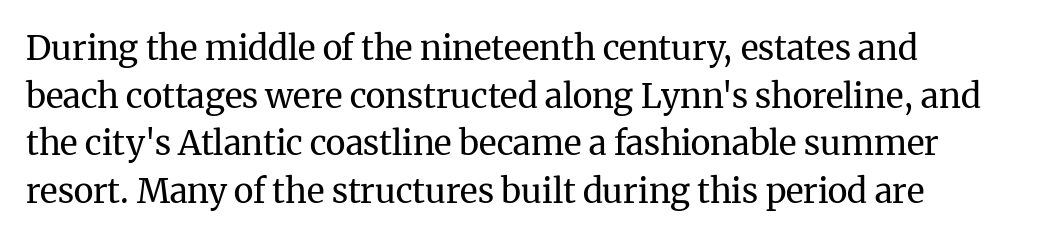
{"serif": "yes", "italic": "no", "bold": "no", "weight": "regular", "width": "normal", "stroke_contrast": "medium", "x_height": "medium", "monospaced": "no", "underline": "no", "align": "left", "line_spacing": "normal", "line_spacing_ratio": 1.4, "letter_spacing": "normal", "letter_spacing_em": 0.0, "glyph_px": 34}
